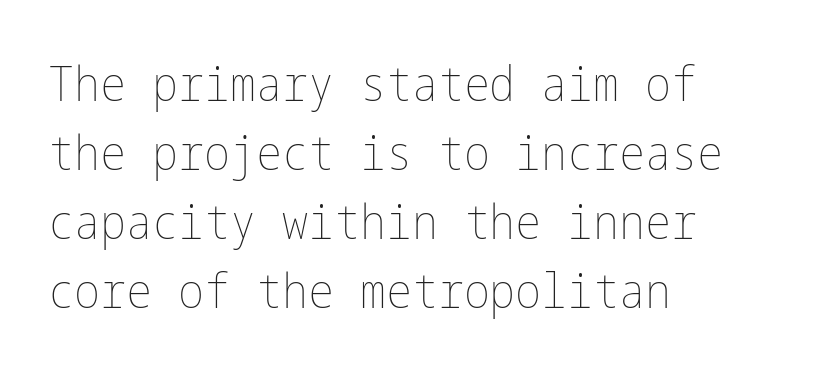
{"italic": "no", "bold": "no", "weight": "thin", "width": "condensed", "stroke_contrast": "low", "x_height": "medium", "underline": "no", "align": "left", "line_spacing": "normal", "line_spacing_ratio": 1.41, "letter_spacing": "normal", "letter_spacing_em": 0.0, "glyph_px": 49}
